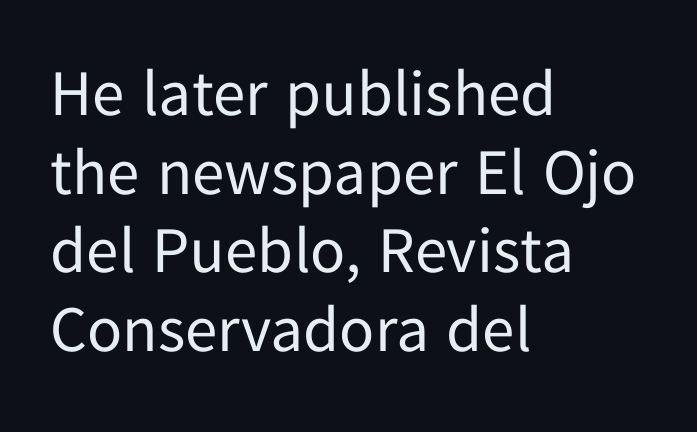
{"serif": "no", "italic": "no", "bold": "no", "weight": "regular", "width": "normal", "stroke_contrast": "low", "x_height": "medium", "monospaced": "no", "underline": "no", "align": "left", "line_spacing_ratio": 1.21, "letter_spacing": "normal", "letter_spacing_em": 0.0, "glyph_px": 65}
